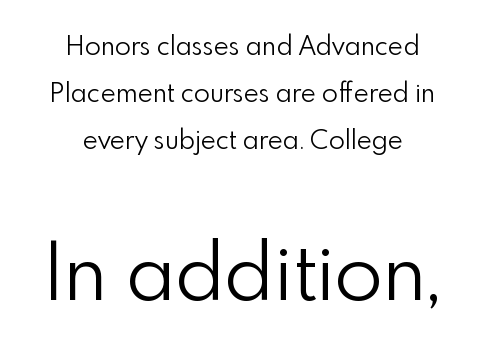
The image shows 79 px light sans-serif type, upright; set centered, line spacing 1.8x, normal letter spacing, not underlined; the second (bottom) block is 3.04x larger; a small x-height.
